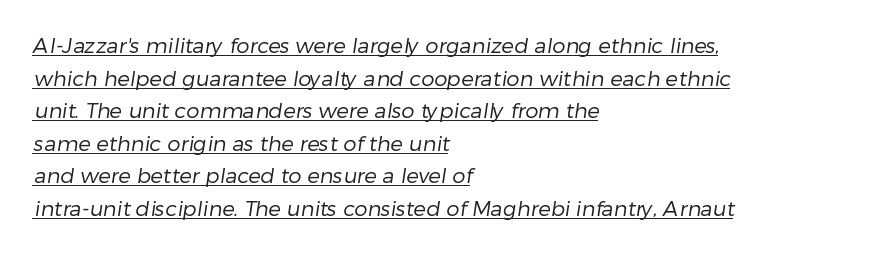
{"bold": "no", "underline": "yes", "align": "left", "line_spacing": "normal", "line_spacing_ratio": 1.55, "letter_spacing": "normal", "letter_spacing_em": 0.0, "glyph_px": 21}
